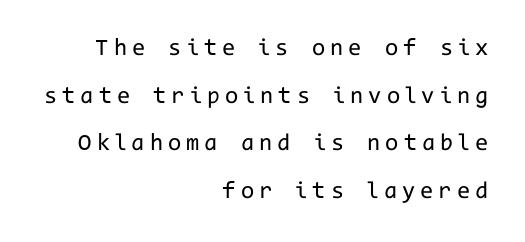
{"italic": "no", "bold": "no", "underline": "no", "align": "right", "line_spacing": "loose", "line_spacing_ratio": 1.98, "letter_spacing": "wide", "letter_spacing_em": 0.21, "glyph_px": 24}
